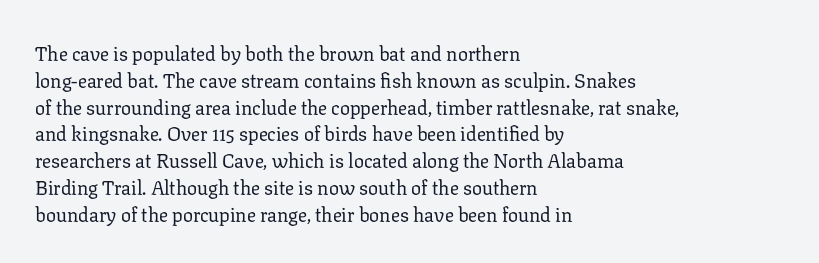
Q: Is the text bold? A: No.
Q: Is the text italic (slanted)? A: No, it is upright.
Q: Is the text underlined? A: No.
Q: How is the paragraph aligned? A: Left-aligned.
Q: Is the spacing between letters normal or unusually wide? A: Normal.
Q: Is the spacing between lines tight, normal or loose? A: Normal.
